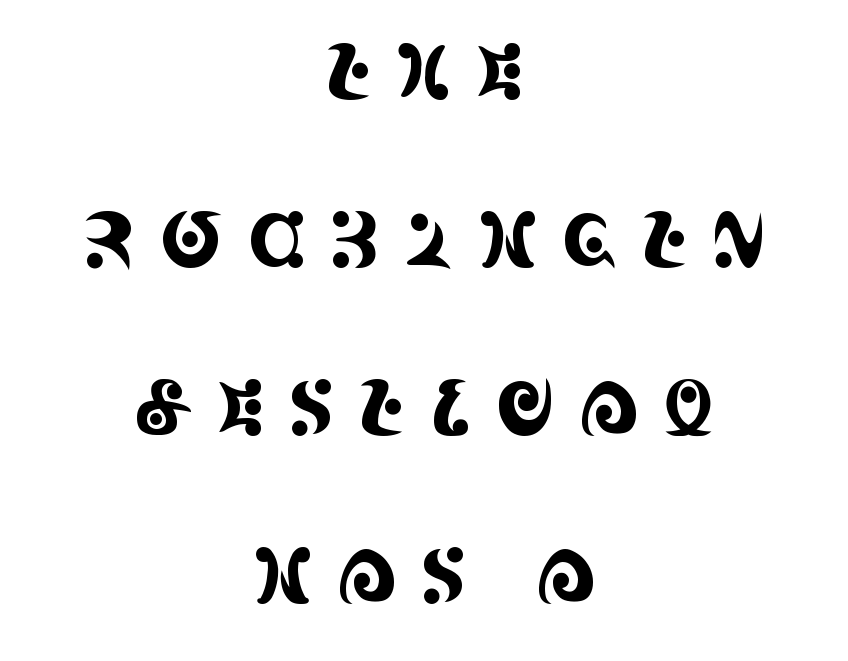
Style check: upright. The glyphs in this specimen are seriffed. Each word looks stretched out because of the extra space between its letters. Spacing verdict: proportional, widths tailored to each character. Regarding leading, the lines here are spaced well apart.
